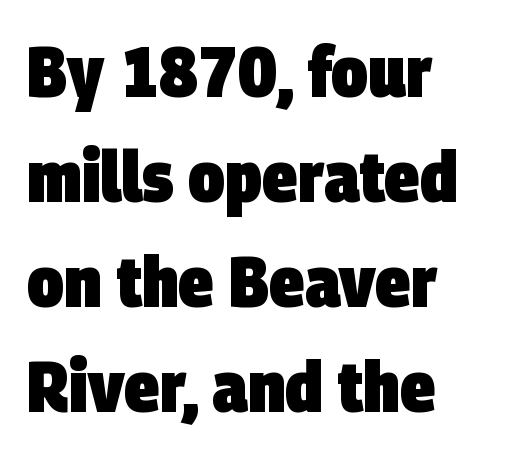
The image shows 72 px heavy, condensed sans-serif type; set left-aligned, normal line spacing (1.46x), normal letter spacing, not underlined; low stroke contrast and a large x-height.
